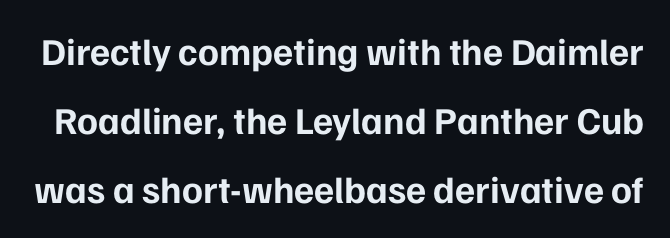
{"serif": "no", "italic": "no", "bold": "yes", "weight": "bold", "width": "normal", "stroke_contrast": "low", "x_height": "medium", "monospaced": "no", "underline": "no", "line_spacing_ratio": 1.81, "letter_spacing": "normal", "letter_spacing_em": 0.0, "glyph_px": 38}
